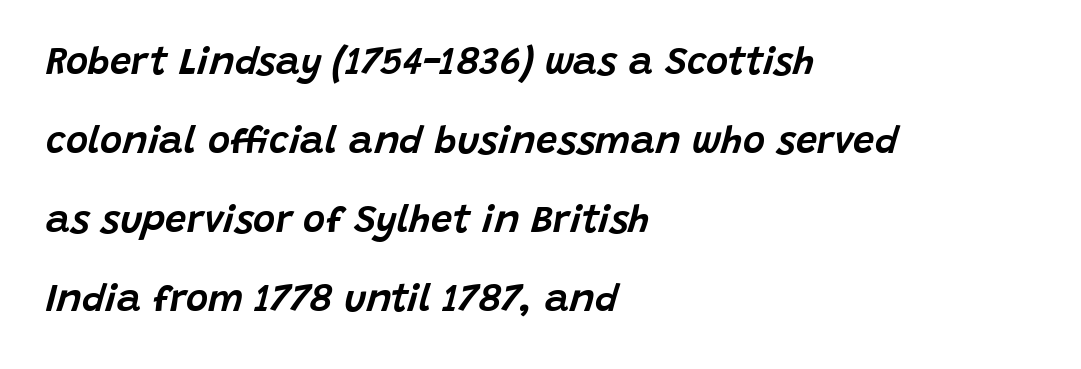
The image shows 38 px text type, italic (leaning right); set left-aligned, loose line spacing (2.08x), normal letter spacing, not underlined; low stroke contrast and a large x-height.
